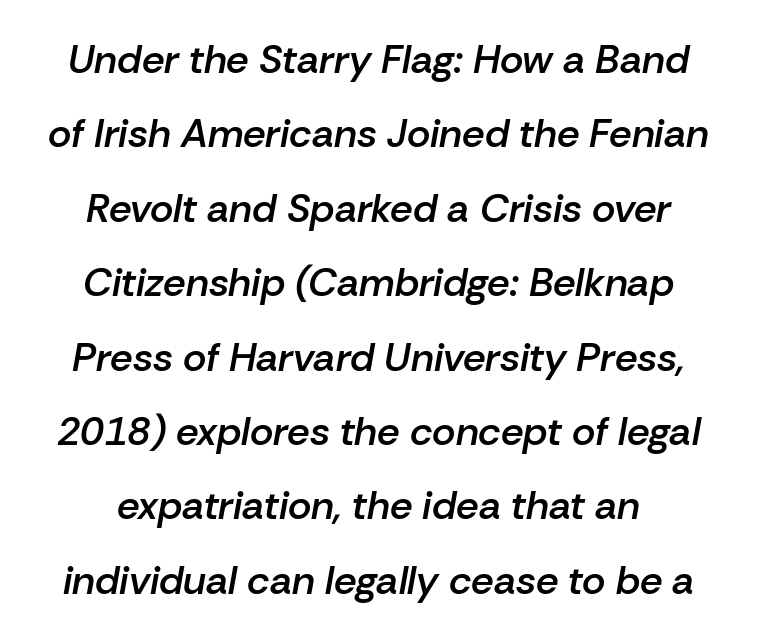
The image shows 40 px semibold type, italic (leaning right); set centered, line spacing 1.86x, normal letter spacing, not underlined; low stroke contrast and a medium x-height.
